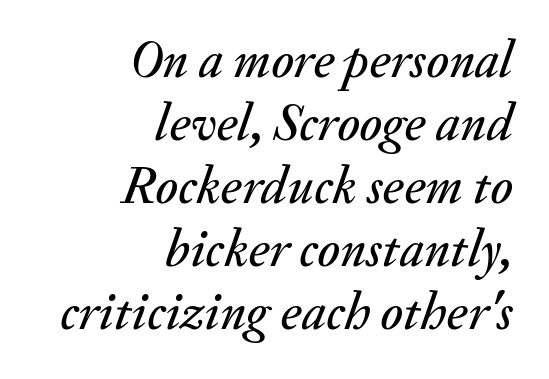
The image shows 53 px text type, italic (leaning right); set right-aligned, line spacing 1.19x, normal letter spacing, not underlined; medium stroke contrast and a small x-height.
